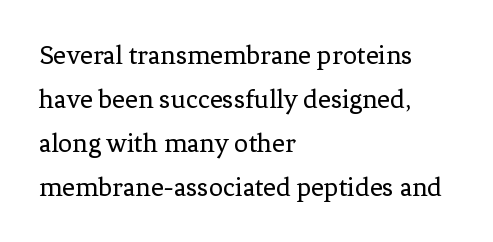
Q: Is the text bold? A: No.
Q: Is the text italic (slanted)? A: No, it is upright.
Q: Is the typeface a serif or a sans-serif typeface? A: Serif.
Q: Is the text underlined? A: No.
Q: How is the paragraph aligned? A: Left-aligned.
Q: Is the spacing between letters normal or unusually wide? A: Normal.
Q: Is the spacing between lines tight, normal or loose? A: Normal.
Q: Width (condensed, normal, or wide)? A: Normal.
Q: Stroke contrast? A: Low.
Q: x-height? A: Medium.
Q: Monospaced? A: No.
